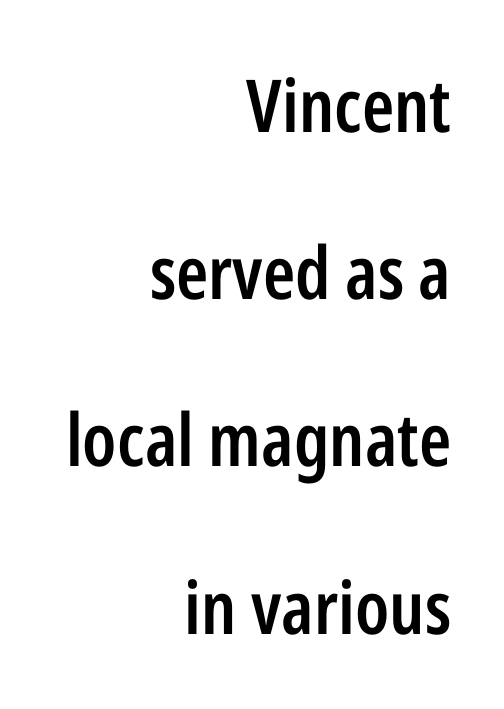
The image shows 73 px semibold, condensed sans-serif type, upright; set right-aligned, loose line spacing (2.29x), normal letter spacing, not underlined; low stroke contrast and a medium x-height.
